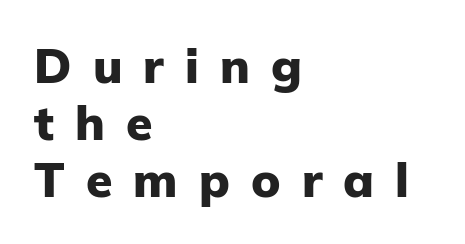
The image shows 48 px heavy sans-serif type, upright; set left-aligned, line spacing 1.19x, unusually wide letter spacing (+0.44 em), not underlined; low stroke contrast and a medium x-height.
